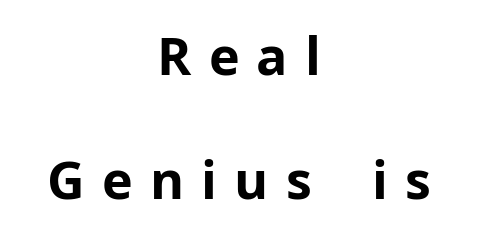
Q: Is the text bold? A: Yes.
Q: Is the text italic (slanted)? A: No, it is upright.
Q: Is the typeface a serif or a sans-serif typeface? A: Sans-serif.
Q: Is the text underlined? A: No.
Q: How is the paragraph aligned? A: Centered.
Q: Is the spacing between letters normal or unusually wide? A: Unusually wide.
Q: Is the spacing between lines tight, normal or loose? A: Loose.
Q: Width (condensed, normal, or wide)? A: Normal.
Q: Stroke contrast? A: Low.
Q: x-height? A: Medium.
Q: Monospaced? A: No.
